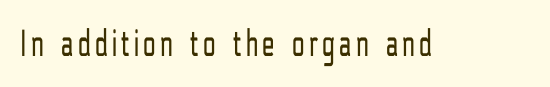
Q: Is the text bold? A: No.
Q: Is the text italic (slanted)? A: No, it is upright.
Q: Is the typeface a serif or a sans-serif typeface? A: Sans-serif.
Q: Is the text underlined? A: No.
Q: Width (condensed, normal, or wide)? A: Condensed.
Q: Stroke contrast? A: Low.
Q: x-height? A: Medium.
Q: Monospaced? A: No.
